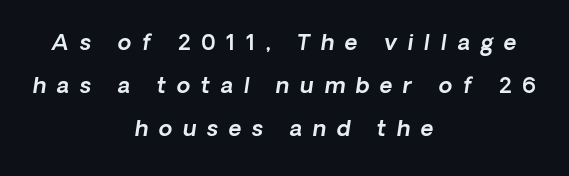
The image shows 22 px text type; set centered, loose line spacing (1.96x), unusually wide letter spacing (+0.48 em), not underlined.
